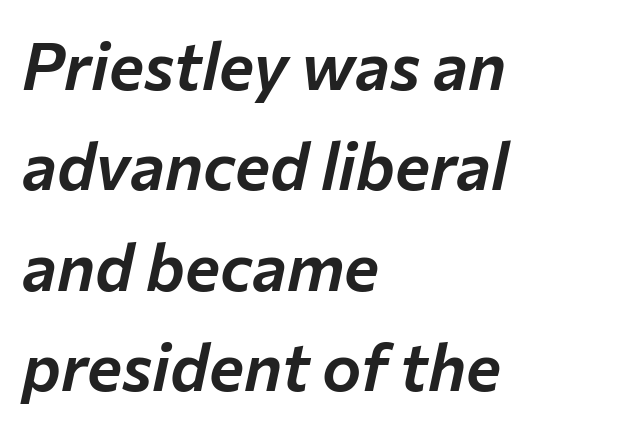
In terms of posture, this sample is oblique. Compared with typical body copy, the letter spacing here is the same. Check the space under the baseline: it is left empty. Vertical spacing — default. Character widths vary here, with narrow letters taking less room than wide ones.
